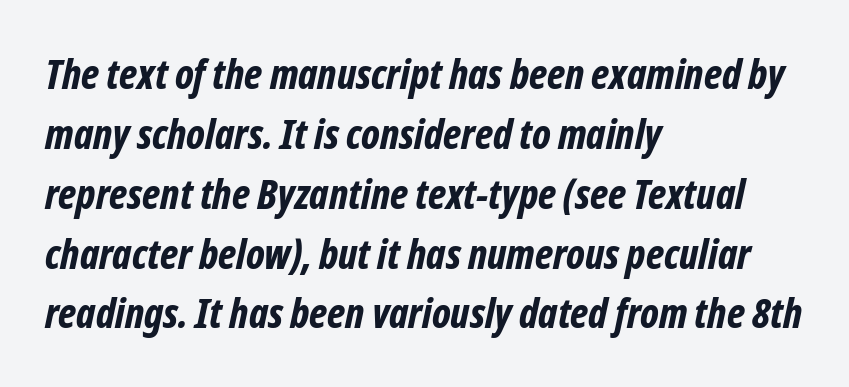
The image shows 41 px bold, condensed type, italic (leaning right); set left-aligned, normal line spacing (1.46x), normal letter spacing, not underlined; low stroke contrast and a medium x-height.
